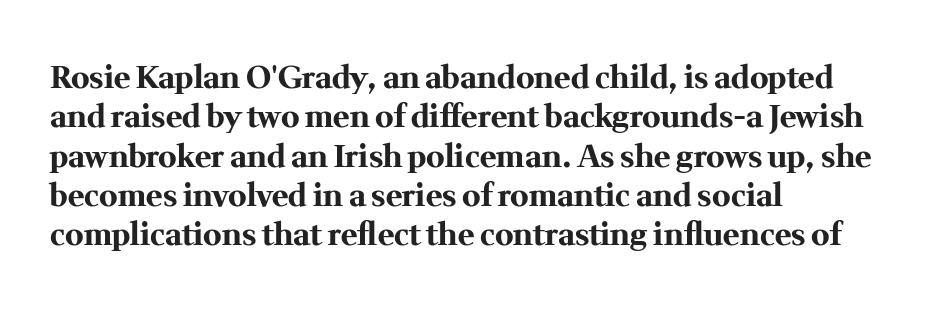
{"serif": "yes", "italic": "no", "bold": "yes", "weight": "bold", "width": "normal", "stroke_contrast": "medium", "x_height": "medium", "monospaced": "no", "underline": "no", "align": "left", "line_spacing": "normal", "line_spacing_ratio": 1.27, "letter_spacing": "normal", "letter_spacing_em": 0.0, "glyph_px": 31}
